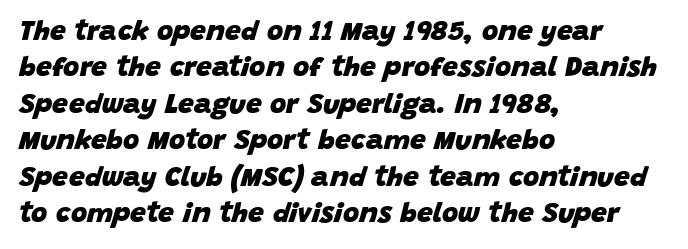
The image shows 28 px heavy type, italic (leaning right); set left-aligned, normal line spacing (1.3x), normal letter spacing, not underlined; low stroke contrast and a large x-height.
